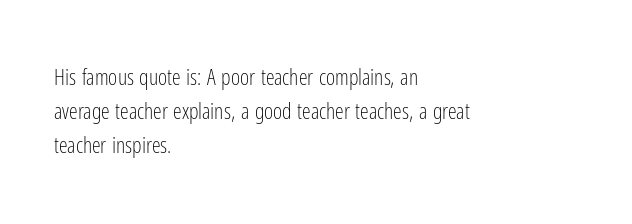
These lines stack with their left ends in a neat column. Any mark beneath the type? The region is blank. Short note: letters normally spaced. The type sits square on the baseline with zero lean.
